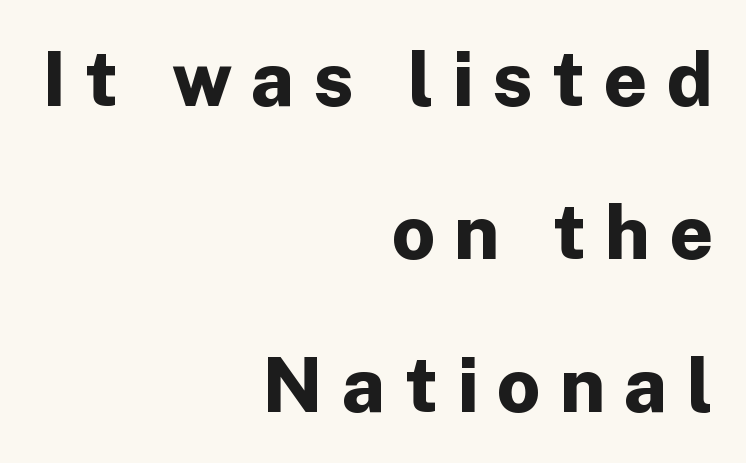
Rule under the text: the space is simply empty. The specimen reads as upright at a glance. Each letter keeps its own natural width here, so spacing adapts to shape. A full-strength bold gives these letters their thick strokes.
